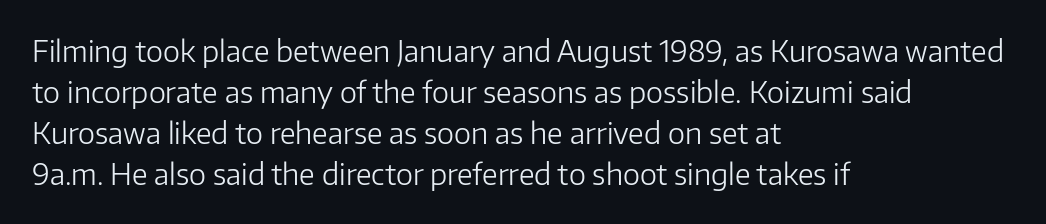
Stroke terminals: plain, sans-serif. The typesetter chose a ragged-right arrangement here. Compared with typical body copy, the letter spacing here is the same. On a weight scale, this lands at 450 or below.
